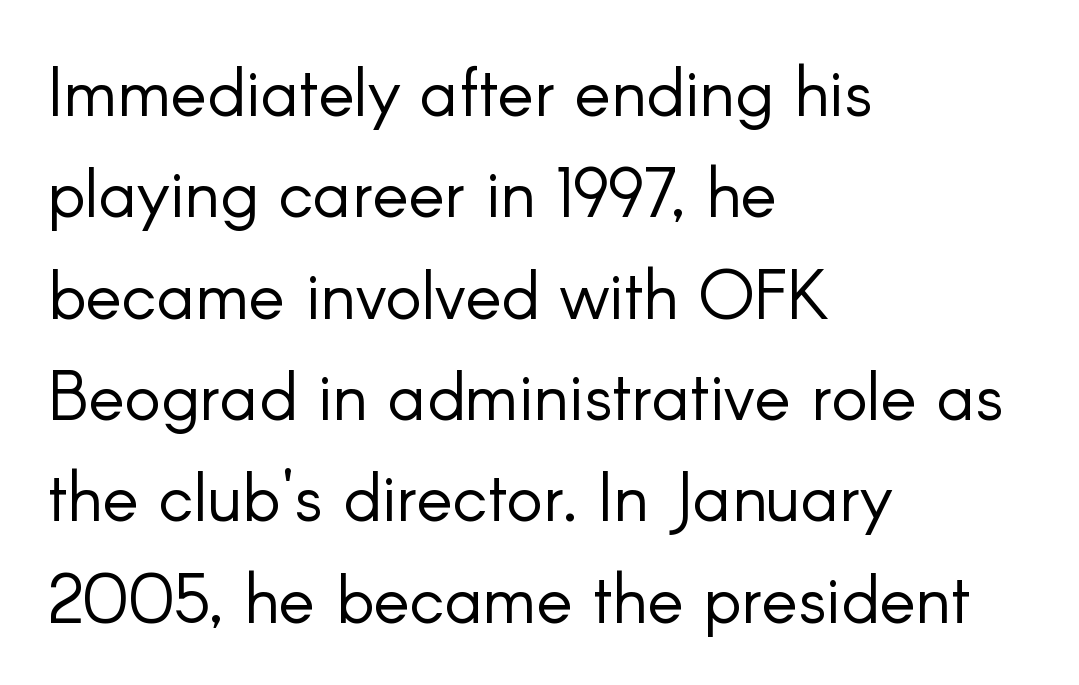
{"serif": "no", "italic": "no", "bold": "no", "weight": "light", "width": "normal", "stroke_contrast": "low", "x_height": "small", "monospaced": "no", "underline": "no", "align": "left", "line_spacing": "normal", "line_spacing_ratio": 1.49, "letter_spacing": "normal", "letter_spacing_em": 0.0, "glyph_px": 68}
